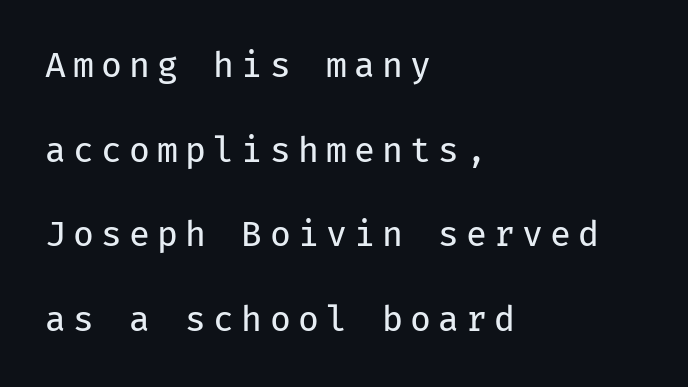
The letters stand upright; this is a roman face. No heavy texture on the line: the type isn't bold. Underlining? Definitely not there. Layout note: lines flush left. The characters display no serif detailing; their extremities are plain. Does the leading feel generous? Absolutely, it's lavish.
